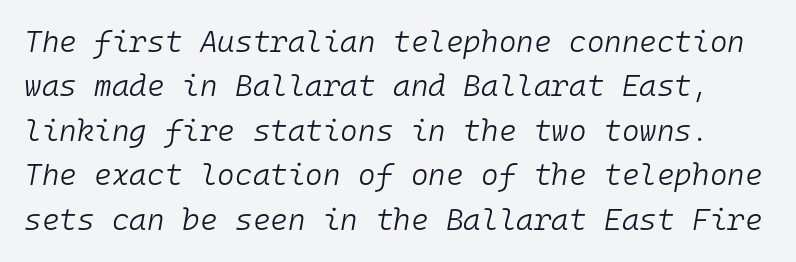
Q: Is the text bold? A: No.
Q: Is the text italic (slanted)? A: Yes, it leans right by about 10 degrees.
Q: Is the text underlined? A: No.
Q: Is the spacing between letters normal or unusually wide? A: Normal.
Q: Is the spacing between lines tight, normal or loose? A: Normal.
Q: Width (condensed, normal, or wide)? A: Normal.
Q: Stroke contrast? A: Low.
Q: x-height? A: Medium.
Q: Monospaced? A: Yes.
